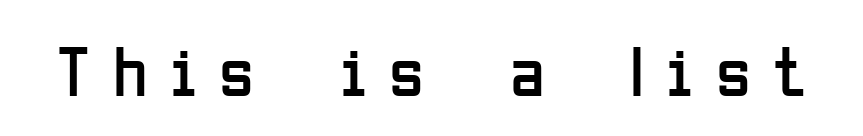
Q: Is the text bold? A: No.
Q: Is the text italic (slanted)? A: No, it is upright.
Q: Is the typeface a serif or a sans-serif typeface? A: Sans-serif.
Q: Is the text underlined? A: No.
Q: Is the spacing between letters normal or unusually wide? A: Unusually wide.
Q: Width (condensed, normal, or wide)? A: Condensed.
Q: Stroke contrast? A: Low.
Q: x-height? A: Medium.
Q: Monospaced? A: No.
